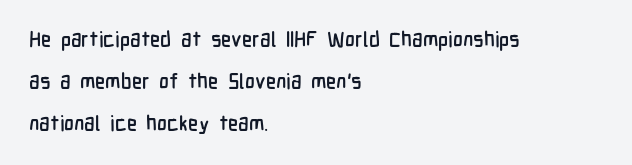
Q: Is the text italic (slanted)? A: No, it is upright.
Q: Is the text underlined? A: No.
Q: How is the paragraph aligned? A: Left-aligned.
Q: Is the spacing between letters normal or unusually wide? A: Normal.
Q: Is the spacing between lines tight, normal or loose? A: Loose.
